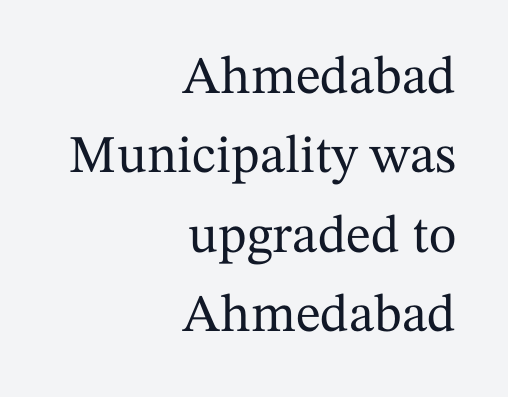
Q: Is the text italic (slanted)? A: No, it is upright.
Q: Is the typeface a serif or a sans-serif typeface? A: Serif.
Q: Is the text underlined? A: No.
Q: How is the paragraph aligned? A: Right-aligned.
Q: Is the spacing between letters normal or unusually wide? A: Normal.
Q: Is the spacing between lines tight, normal or loose? A: Normal.
Q: Width (condensed, normal, or wide)? A: Normal.
Q: Stroke contrast? A: Medium.
Q: x-height? A: Medium.
Q: Monospaced? A: No.
